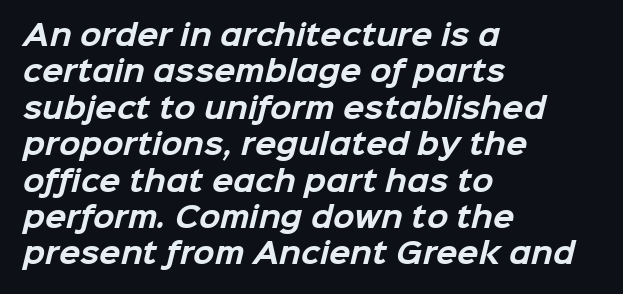
In CSS terms this would be text-align: left. Regarding serifs, this sample does without them. Strokes here are thick enough to call this a true bold. The tracking reads as untouched default to a designer's eye.
